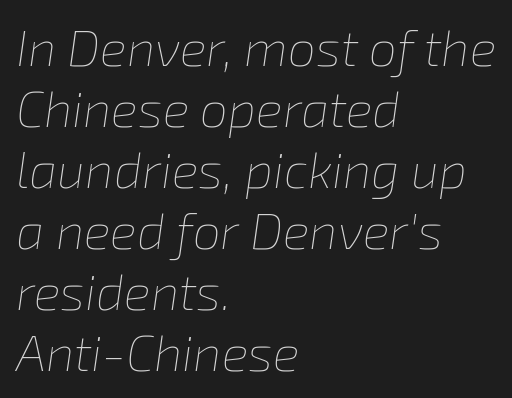
The image shows 50 px thin type, italic (leaning right); set left-aligned, line spacing 1.22x, normal letter spacing, not underlined; low stroke contrast and a medium x-height.
